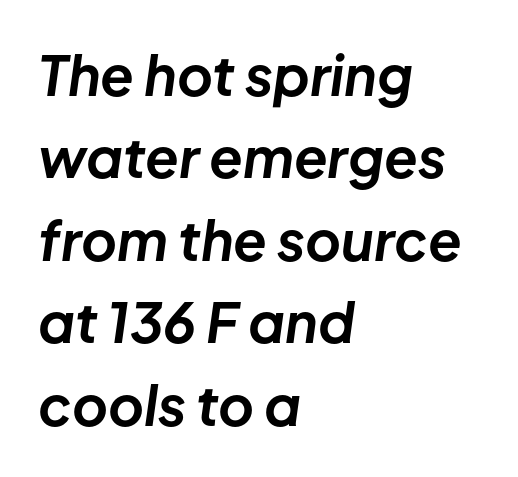
The image shows 55 px bold type, italic (leaning right); set left-aligned, normal line spacing (1.5x), normal letter spacing, not underlined; low stroke contrast and a medium x-height.
